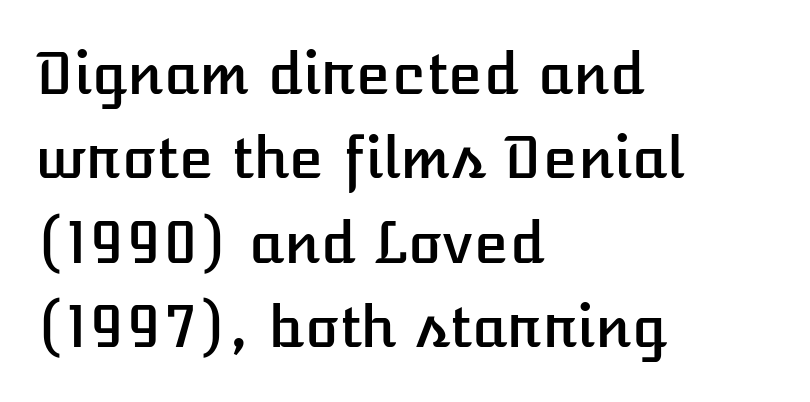
Q: Is the text italic (slanted)? A: No, it is upright.
Q: Is the text underlined? A: No.
Q: How is the paragraph aligned? A: Left-aligned.
Q: Is the spacing between letters normal or unusually wide? A: Normal.
Q: Is the spacing between lines tight, normal or loose? A: Normal.
Q: Width (condensed, normal, or wide)? A: Normal.
Q: Stroke contrast? A: Low.
Q: x-height? A: Medium.
Q: Monospaced? A: No.
